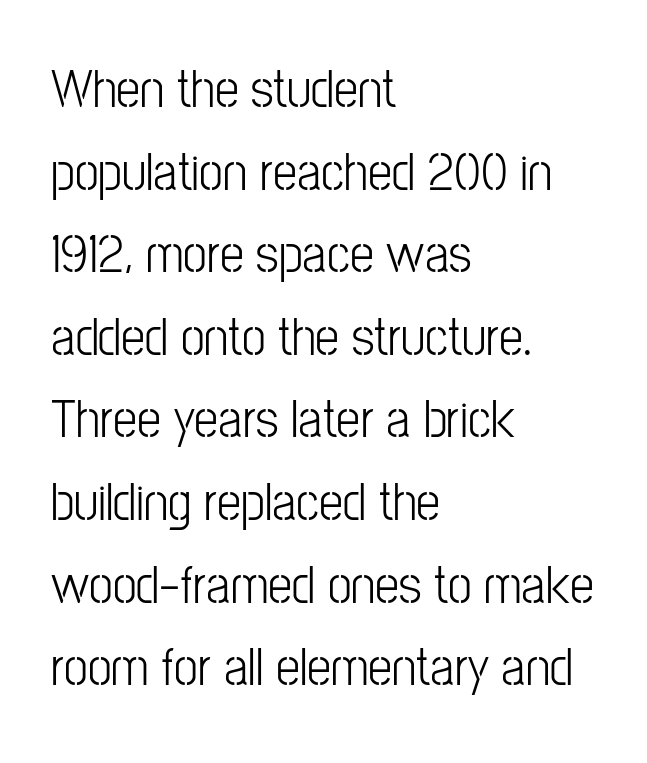
{"serif": "no", "italic": "no", "bold": "no", "weight": "light", "width": "condensed", "stroke_contrast": "low", "x_height": "medium", "monospaced": "no", "underline": "no", "align": "left", "line_spacing": "normal", "line_spacing_ratio": 1.53, "letter_spacing": "normal", "letter_spacing_em": 0.0, "glyph_px": 54}
